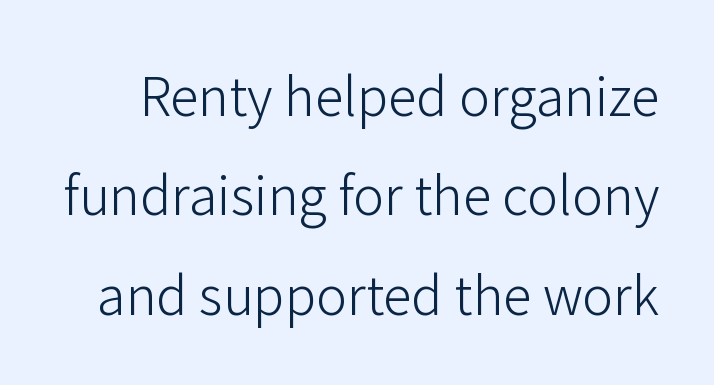
The image shows 52 px light sans-serif type, upright; set loose line spacing (1.91x), normal letter spacing, not underlined; low stroke contrast and a medium x-height.
